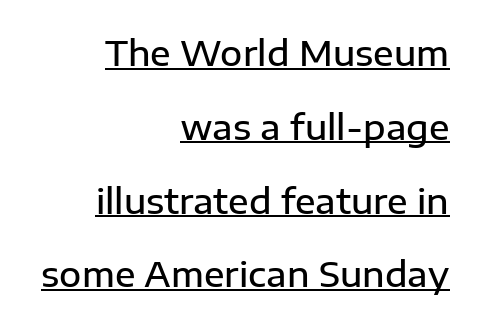
{"serif": "no", "italic": "no", "bold": "semi", "weight": "semibold", "width": "normal", "stroke_contrast": "low", "x_height": "medium", "monospaced": "no", "underline": "yes", "align": "right", "line_spacing": "loose", "line_spacing_ratio": 2.17, "letter_spacing": "normal", "letter_spacing_em": 0.0, "glyph_px": 34}
